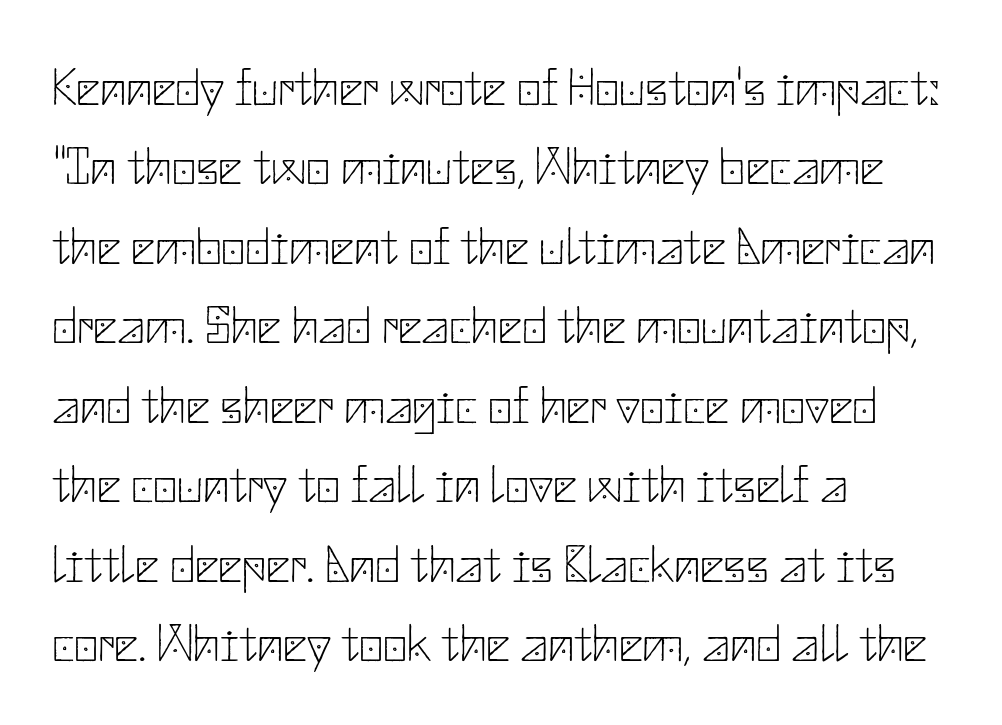
Q: Is the text bold? A: No.
Q: Is the text italic (slanted)? A: No, it is upright.
Q: Is the typeface a serif or a sans-serif typeface? A: Sans-serif.
Q: Is the text underlined? A: No.
Q: How is the paragraph aligned? A: Left-aligned.
Q: Is the spacing between letters normal or unusually wide? A: Normal.
Q: Is the spacing between lines tight, normal or loose? A: Normal.
Q: Width (condensed, normal, or wide)? A: Normal.
Q: Stroke contrast? A: Low.
Q: x-height? A: Small.
